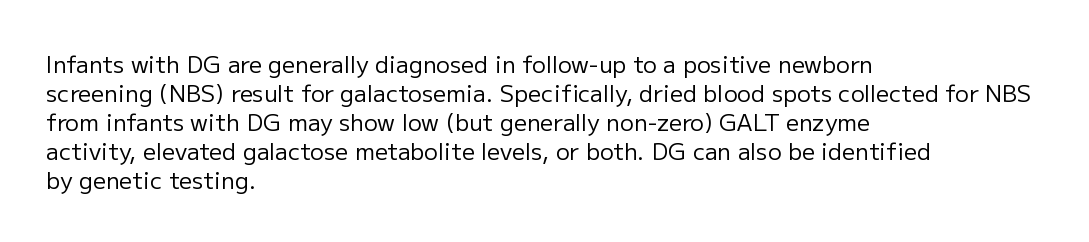
A typesetter would call this zero additional tracking. If you drew a line through each stem, it would be perfectly vertical. This block has exactly the height ordinary leading produces. Teacher's note: observe the even left margin — that is flush-left alignment. The area under the type is left untouched. This is not heavy type; no bold has been used.
